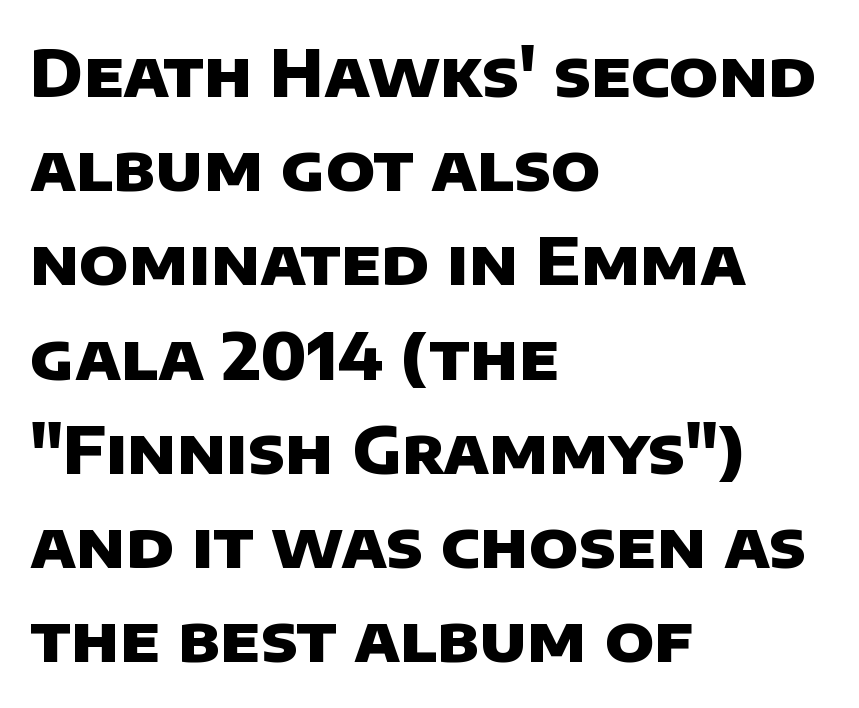
{"serif": "no", "bold": "yes", "weight": "heavy", "width": "normal", "stroke_contrast": "low", "x_height": "large", "monospaced": "no", "underline": "no", "align": "left", "line_spacing": "normal", "line_spacing_ratio": 1.45, "letter_spacing": "normal", "letter_spacing_em": 0.0, "glyph_px": 65}
